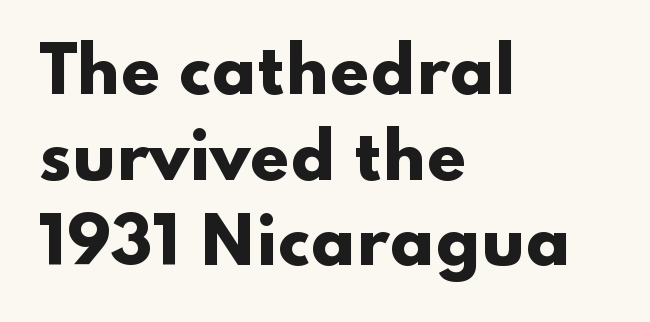
The image shows 63 px heavy, wide sans-serif type, upright; set left-aligned, normal line spacing (1.36x), normal letter spacing, not underlined; low stroke contrast and a small x-height.
